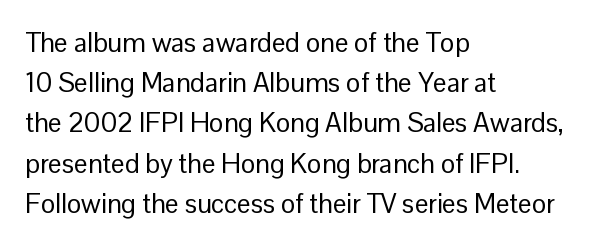
{"italic": "no", "bold": "no", "underline": "no", "align": "left", "line_spacing": "normal", "line_spacing_ratio": 1.49, "letter_spacing": "normal", "letter_spacing_em": 0.0, "glyph_px": 27}
